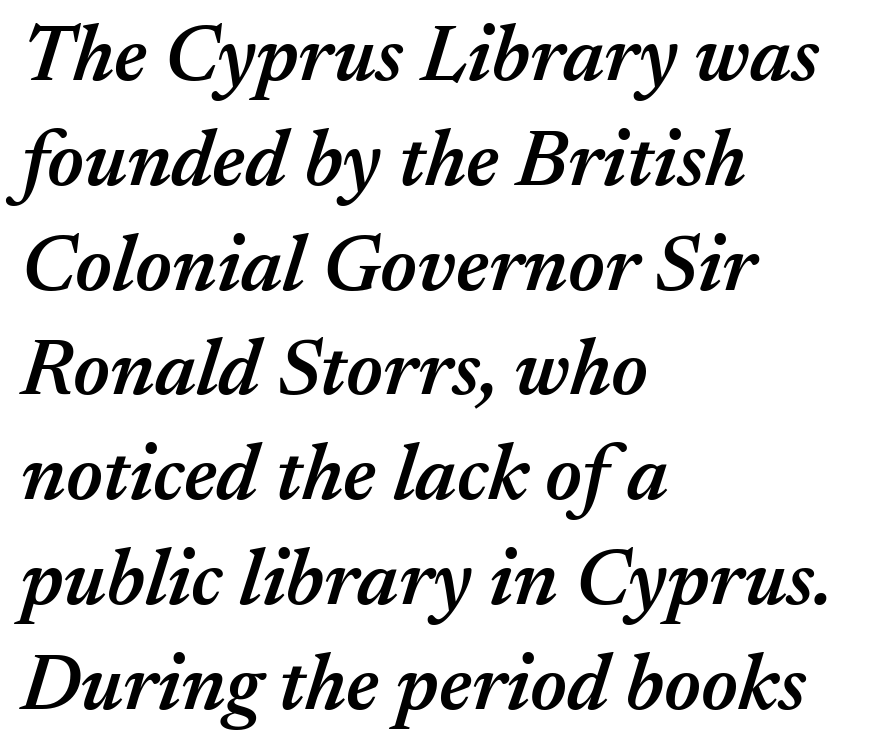
The image shows 80 px semibold type, italic (leaning right); set left-aligned, normal line spacing (1.31x), normal letter spacing, not underlined; medium stroke contrast and a medium x-height.
